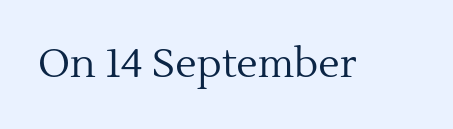
{"serif": "yes", "italic": "no", "bold": "no", "weight": "regular", "width": "normal", "x_height": "medium", "monospaced": "no", "underline": "no", "letter_spacing": "normal", "letter_spacing_em": 0.0, "glyph_px": 40}
